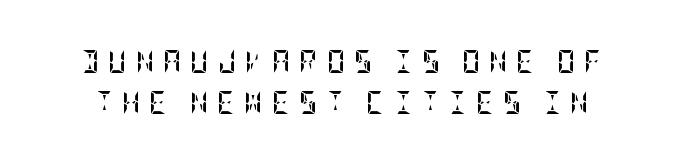
Each row of text sits above clean, open space. Between one letter and the next there's a generous, obvious gap. The typography opts for an upright posture over an oblique one. Heavy-handed strokes throughout: this text is bold.
